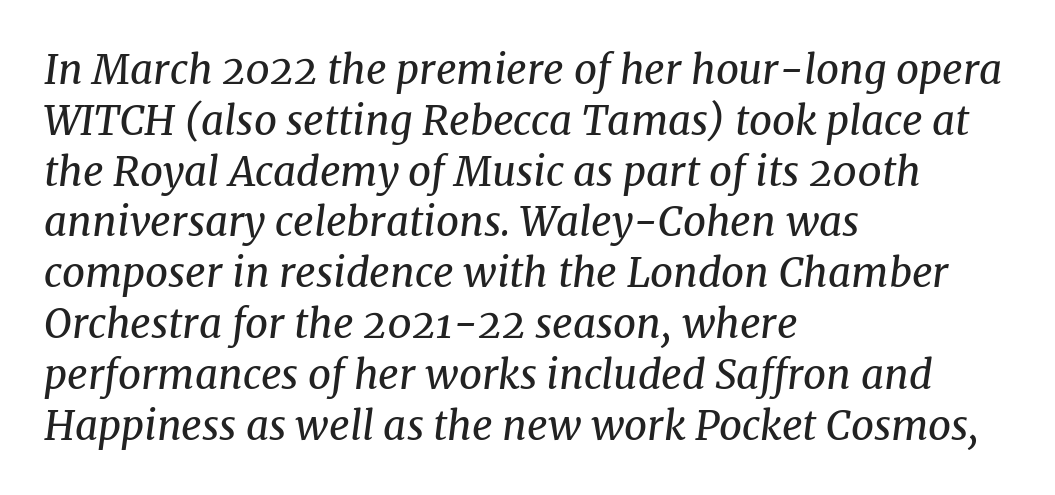
{"serif": "yes", "italic": "yes", "lean": "right", "slant_degrees": 8, "bold": "no", "weight": "regular", "width": "normal", "stroke_contrast": "medium", "x_height": "medium", "monospaced": "no", "underline": "no", "align": "left", "line_spacing": "normal", "line_spacing_ratio": 1.27, "letter_spacing": "normal", "letter_spacing_em": 0.0, "glyph_px": 40}
